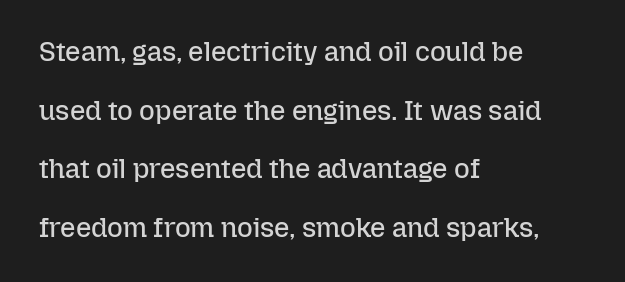
Q: Is the text bold? A: No.
Q: Is the text italic (slanted)? A: No, it is upright.
Q: Is the text underlined? A: No.
Q: How is the paragraph aligned? A: Left-aligned.
Q: Is the spacing between letters normal or unusually wide? A: Normal.
Q: Is the spacing between lines tight, normal or loose? A: Loose.
